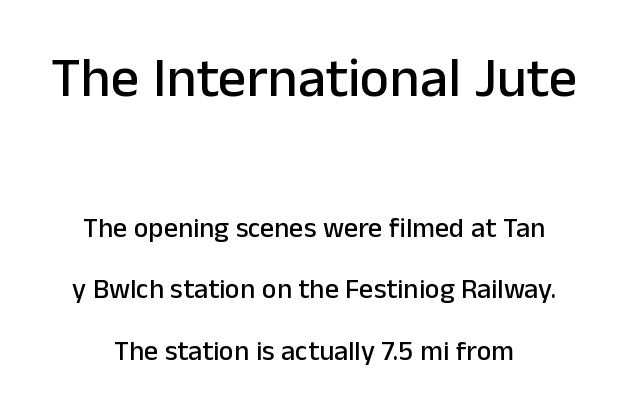
Look at the tracking — it's just the regular setting, nothing added. This is roman type, the default non-slanted kind. These lines are rendered in a variable-pitch font. The text was rendered using a sans face with plain stroke endings. These lines stand farther apart than default settings would place them.
